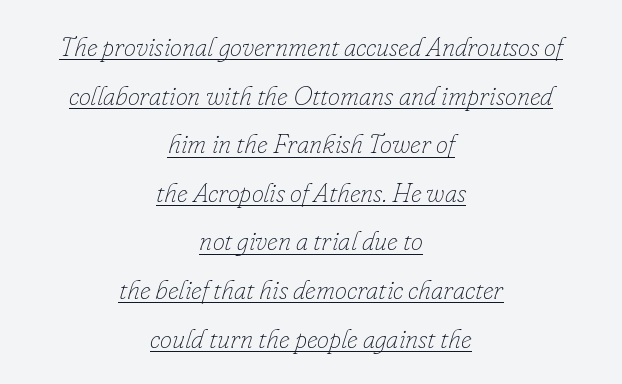
{"italic": "yes", "lean": "right", "slant_degrees": 16, "bold": "no", "underline": "yes", "align": "center", "line_spacing_ratio": 1.8, "letter_spacing": "normal", "letter_spacing_em": 0.0, "glyph_px": 27}
